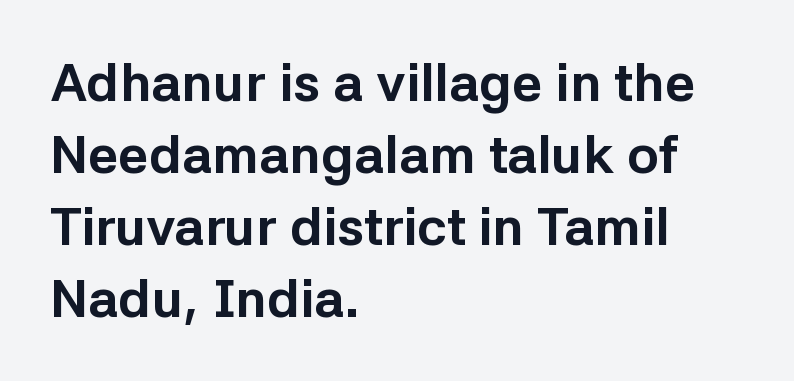
Q: Is the text bold? A: Yes.
Q: Is the text italic (slanted)? A: No, it is upright.
Q: Is the typeface a serif or a sans-serif typeface? A: Sans-serif.
Q: Is the text underlined? A: No.
Q: How is the paragraph aligned? A: Left-aligned.
Q: Is the spacing between letters normal or unusually wide? A: Normal.
Q: Is the spacing between lines tight, normal or loose? A: Normal.
Q: Width (condensed, normal, or wide)? A: Normal.
Q: Stroke contrast? A: Low.
Q: x-height? A: Medium.
Q: Monospaced? A: No.
